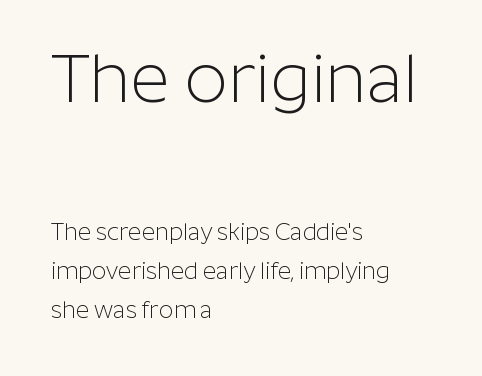
Q: Is the text bold? A: No.
Q: Is the text italic (slanted)? A: No, it is upright.
Q: Is the typeface a serif or a sans-serif typeface? A: Sans-serif.
Q: Is the text underlined? A: No.
Q: How is the paragraph aligned? A: Left-aligned.
Q: Is the spacing between letters normal or unusually wide? A: Normal.
Q: Which block of text is set in a larger size, the first (top) or the second (bottom)? A: The first (top) one.
Q: Width (condensed, normal, or wide)? A: Normal.
Q: Stroke contrast? A: Low.
Q: x-height? A: Medium.
Q: Monospaced? A: No.
